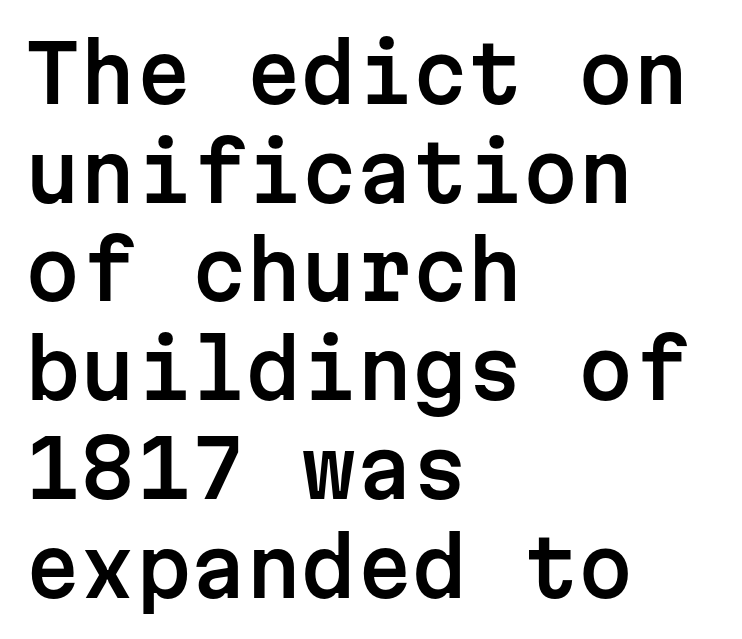
Q: Is the text italic (slanted)? A: No, it is upright.
Q: Is the typeface a serif or a sans-serif typeface? A: Sans-serif.
Q: Is the text underlined? A: No.
Q: How is the paragraph aligned? A: Left-aligned.
Q: Is the spacing between letters normal or unusually wide? A: Normal.
Q: Is the spacing between lines tight, normal or loose? A: Normal.
Q: Width (condensed, normal, or wide)? A: Normal.
Q: Stroke contrast? A: Low.
Q: x-height? A: Medium.
Q: Monospaced? A: Yes.
